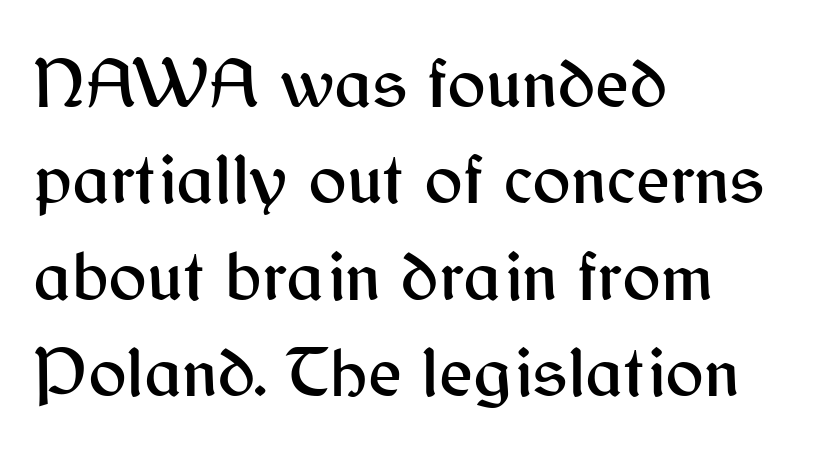
The image shows 72 px sans-serif type, upright; set left-aligned, normal line spacing (1.34x), normal letter spacing, not underlined; medium stroke contrast and a medium x-height.
